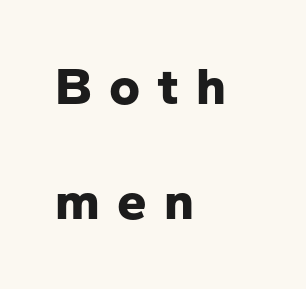
{"serif": "no", "italic": "no", "bold": "yes", "weight": "bold", "width": "normal", "stroke_contrast": "low", "x_height": "medium", "monospaced": "no", "underline": "no", "align": "left", "line_spacing": "loose", "line_spacing_ratio": 2.17, "letter_spacing": "wide", "letter_spacing_em": 0.32, "glyph_px": 53}
